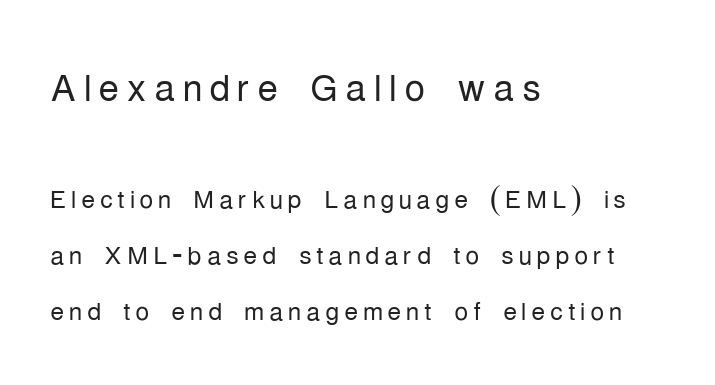
{"serif": "no", "italic": "no", "bold": "no", "weight": "light", "width": "condensed", "stroke_contrast": "low", "x_height": "medium", "monospaced": "no", "underline": "no", "align": "left", "line_spacing": "normal", "line_spacing_ratio": 1.59, "larger_block": "first", "size_ratio": 1.49, "glyph_px": 52}
